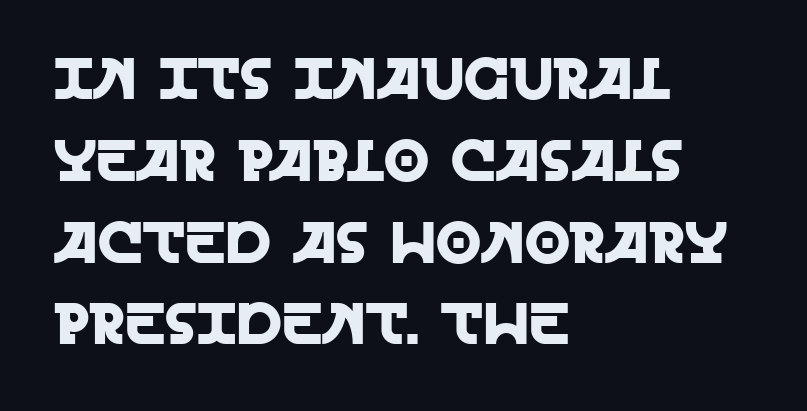
The image shows 58 px sans-serif type, upright; set left-aligned, normal line spacing (1.41x), normal letter spacing, not underlined; a large x-height.
